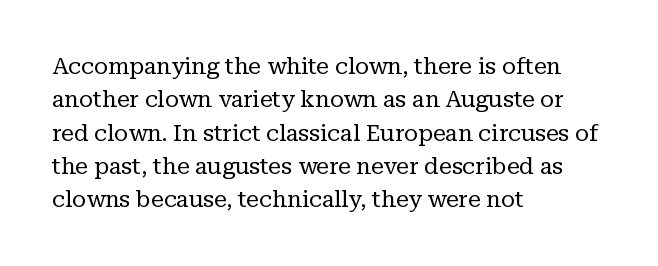
{"italic": "no", "bold": "no", "underline": "no", "align": "left", "line_spacing": "normal", "line_spacing_ratio": 1.45, "letter_spacing": "normal", "letter_spacing_em": 0.0, "glyph_px": 23}
